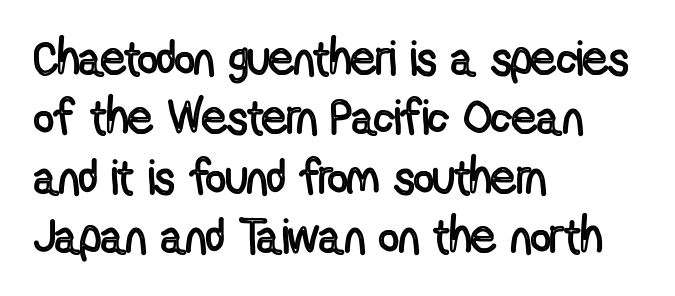
Q: Is the text italic (slanted)? A: No, it is upright.
Q: Is the text underlined? A: No.
Q: How is the paragraph aligned? A: Left-aligned.
Q: Is the spacing between letters normal or unusually wide? A: Normal.
Q: Width (condensed, normal, or wide)? A: Condensed.
Q: x-height? A: Medium.
Q: Monospaced? A: No.
